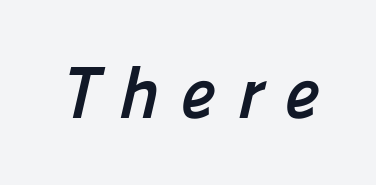
{"serif": "no", "bold": "yes", "weight": "semibold", "width": "normal", "stroke_contrast": "low", "x_height": "medium", "monospaced": "no", "underline": "no", "letter_spacing": "wide", "letter_spacing_em": 0.28, "glyph_px": 73}
